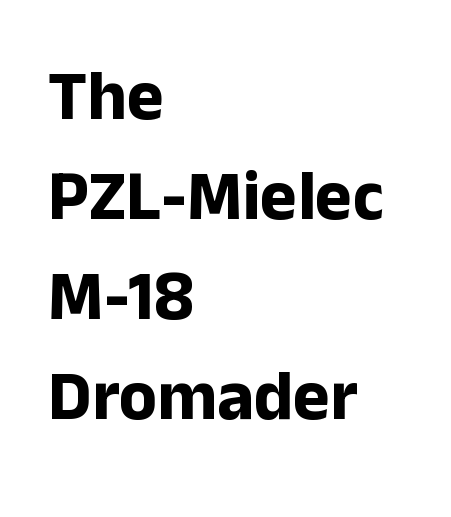
The image shows 70 px bold sans-serif type, upright; set left-aligned, normal line spacing (1.43x), normal letter spacing, not underlined; low stroke contrast and a medium x-height.
